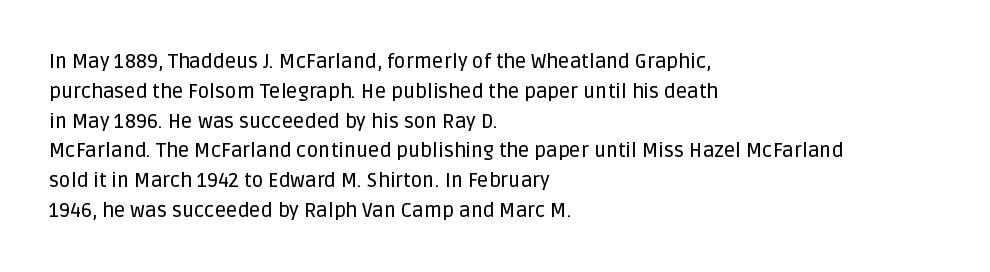
Notice how descenders clear the ascenders below comfortably — that's standard leading. In terms of letterspacing, this is plain default setting. Descender tails drop into unmarked territory. Layout note: lines flush left. The typography opts for an upright posture over an oblique one.
